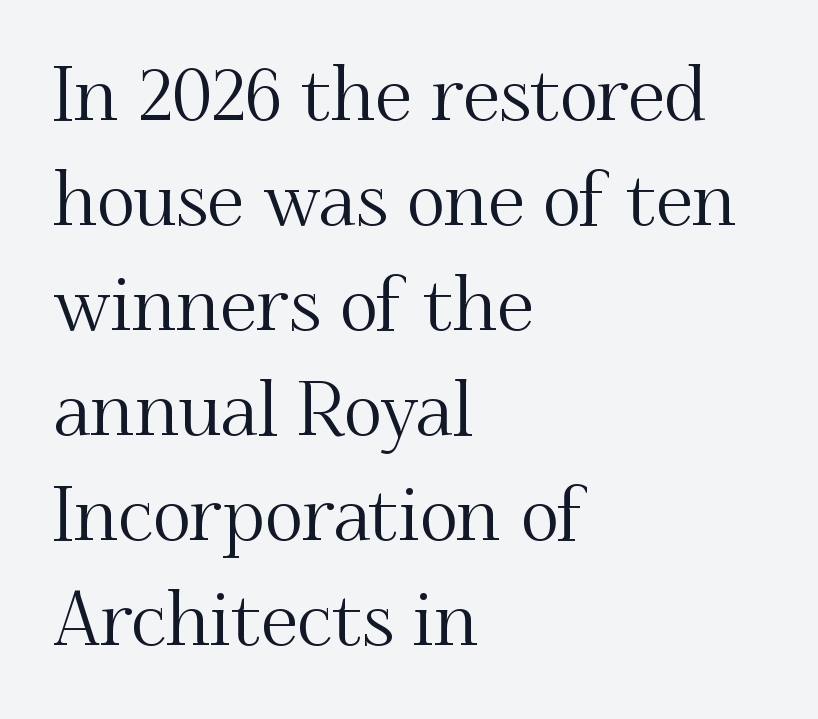
The rendering uses natural spacing where letterforms have individual widths. The line-height multiplier appears to be the usual default. These lines stack with their left ends in a neat column. The text was rendered using a seriffed face with decorative stroke endings.
